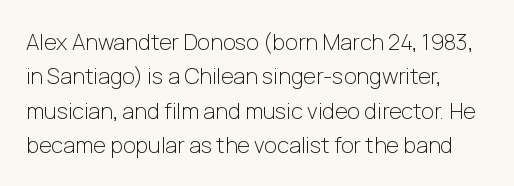
The image shows 22 px text type, upright; set left-aligned, normal line spacing (1.56x), normal letter spacing, not underlined.
